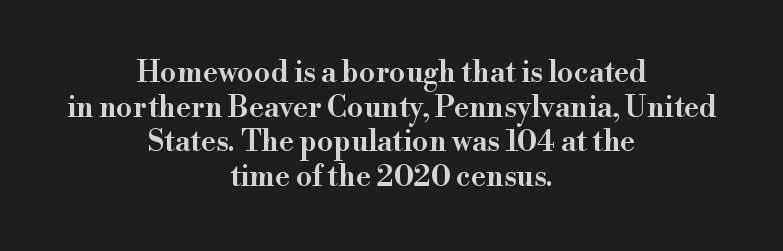
The image shows 29 px semibold serif type, upright; set centered, line spacing 1.19x, normal letter spacing, not underlined; high stroke contrast and a small x-height.
